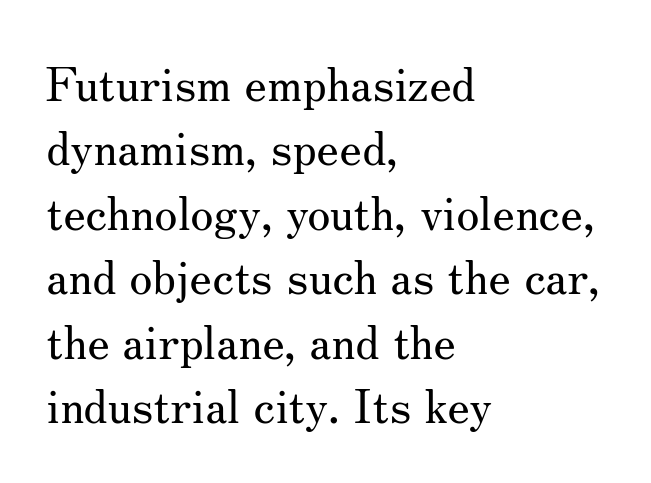
The image shows 47 px regular-weight serif type, upright; set left-aligned, normal line spacing (1.37x), normal letter spacing, not underlined; medium stroke contrast and a small x-height.
